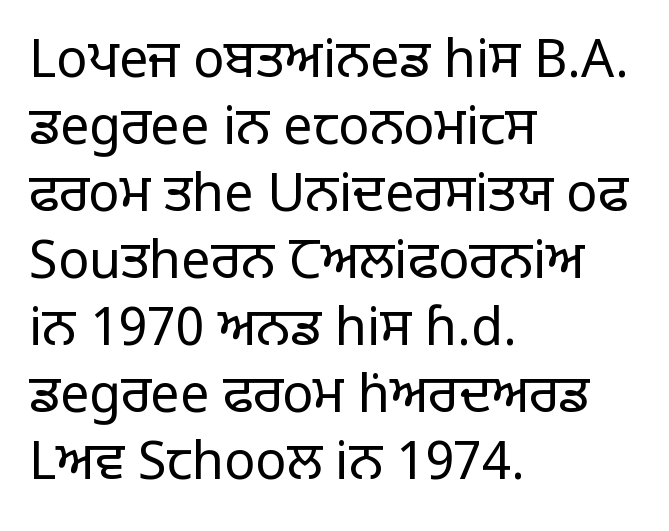
Q: Is the text bold? A: No.
Q: Is the text italic (slanted)? A: No, it is upright.
Q: Is the typeface a serif or a sans-serif typeface? A: Sans-serif.
Q: Is the text underlined? A: No.
Q: How is the paragraph aligned? A: Left-aligned.
Q: Is the spacing between letters normal or unusually wide? A: Normal.
Q: Is the spacing between lines tight, normal or loose? A: Normal.
Q: Width (condensed, normal, or wide)? A: Normal.
Q: Stroke contrast? A: Low.
Q: x-height? A: Large.
Q: Monospaced? A: No.
